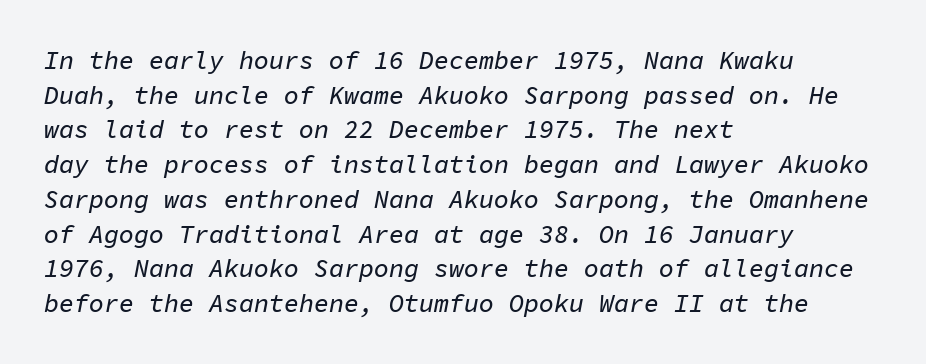
Q: Is the text italic (slanted)? A: Yes, it leans right by about 11 degrees.
Q: Is the text underlined? A: No.
Q: How is the paragraph aligned? A: Left-aligned.
Q: Is the spacing between letters normal or unusually wide? A: Normal.
Q: Is the spacing between lines tight, normal or loose? A: Normal.
